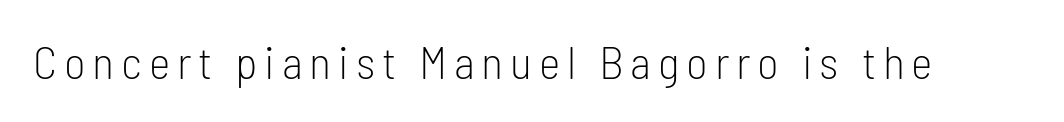
{"serif": "no", "italic": "no", "bold": "no", "weight": "light", "width": "condensed", "stroke_contrast": "low", "x_height": "medium", "monospaced": "no", "underline": "no", "glyph_px": 46}
